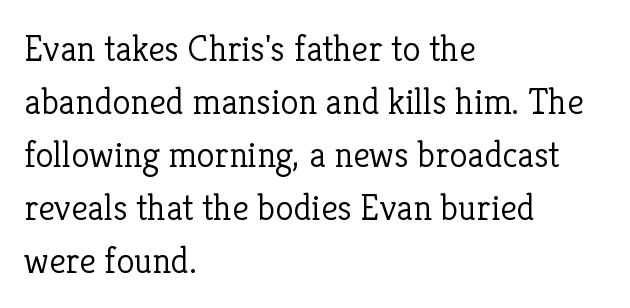
It's the straight-up-and-down kind of type. Any mark beneath the type? The region is blank. The letterforms sit shoulder to shoulder at normal distance. Note the varied advance widths — an 'i' is clearly narrower than an 'm'.
